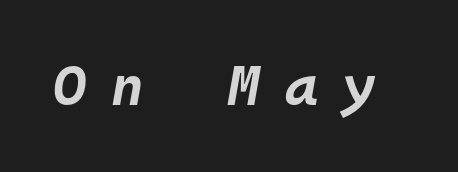
This sample has the even, mechanical cadence of fixed-width lettering. What stands out about the letter spacing? Its width — letters are far apart. Students, this is bold: see how much ink each stroke carries. Underlining? Definitely not there. Characters are canted at an angle relative to the baseline's perpendicular.
